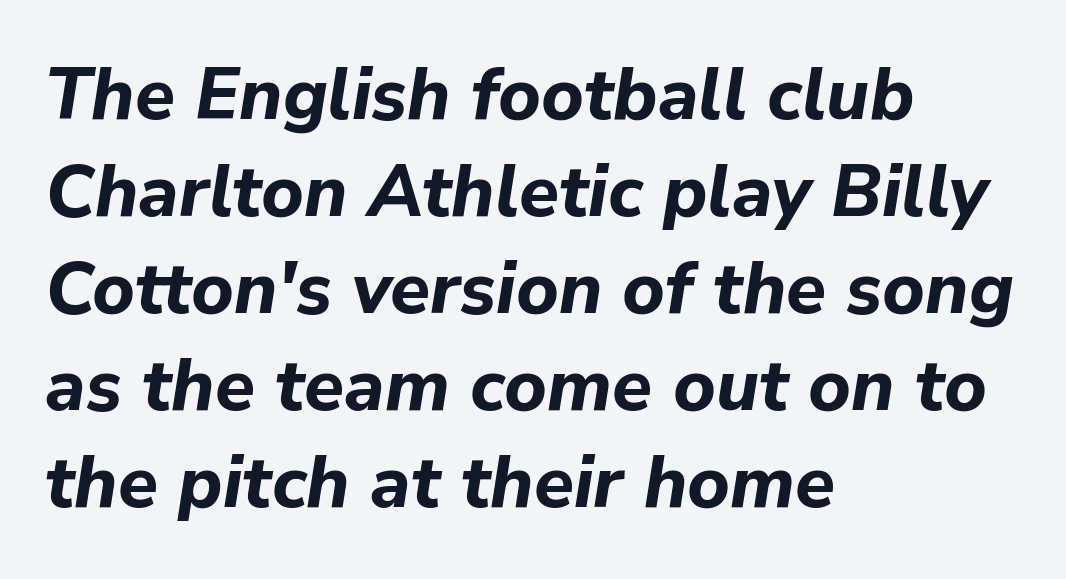
Q: Is the text bold? A: Yes.
Q: Is the text italic (slanted)? A: Yes, it leans right by about 9 degrees.
Q: Is the text underlined? A: No.
Q: How is the paragraph aligned? A: Left-aligned.
Q: Is the spacing between letters normal or unusually wide? A: Normal.
Q: Is the spacing between lines tight, normal or loose? A: Normal.
Q: Width (condensed, normal, or wide)? A: Normal.
Q: Stroke contrast? A: Low.
Q: x-height? A: Medium.
Q: Monospaced? A: No.
